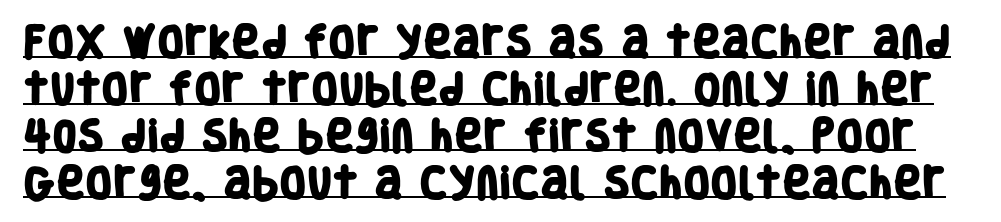
{"serif": "no", "bold": "yes", "weight": "heavy", "width": "condensed", "stroke_contrast": "low", "x_height": "large", "monospaced": "no", "underline": "yes", "line_spacing": "normal", "line_spacing_ratio": 1.34, "letter_spacing": "normal", "letter_spacing_em": 0.0, "glyph_px": 35}
